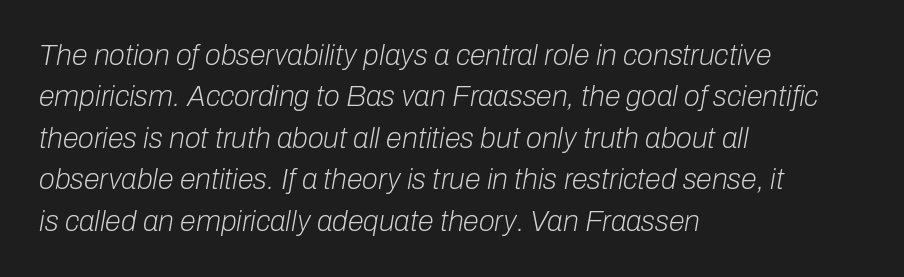
{"italic": "yes", "lean": "right", "slant_degrees": 10, "bold": "no", "weight": "light", "width": "normal", "stroke_contrast": "low", "x_height": "medium", "monospaced": "no", "underline": "no", "align": "left", "line_spacing": "normal", "line_spacing_ratio": 1.43, "letter_spacing": "normal", "letter_spacing_em": 0.0, "glyph_px": 29}
